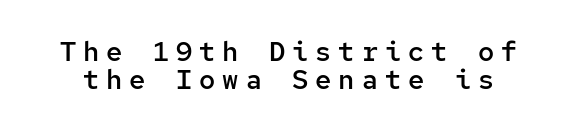
The image shows 27 px text type, upright; set tight line spacing (1.04x), unusually wide letter spacing (+0.26 em), not underlined.
